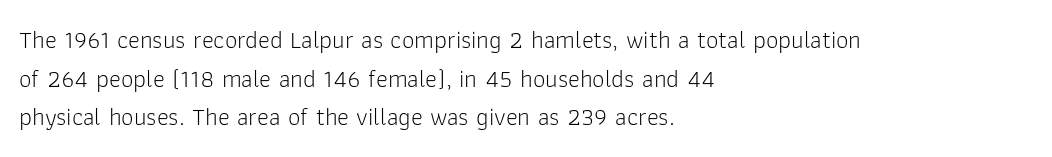
{"italic": "no", "bold": "no", "underline": "no", "align": "left", "line_spacing": "normal", "line_spacing_ratio": 1.55, "letter_spacing": "normal", "letter_spacing_em": 0.0, "glyph_px": 25}
